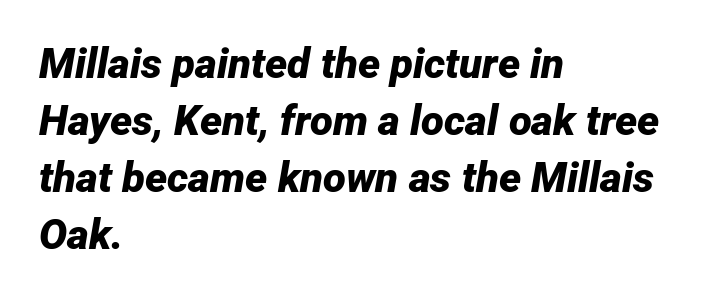
There's an unmistakable incline to the writing here. A full-strength bold gives these letters their thick strokes. This sample keeps an unexceptional amount of space between lines. The passage shown is typed in a proportional face where columns would drift. Every row of glyphs begins at an identical x-position on the left. Caption: standard tracking, unaltered.
